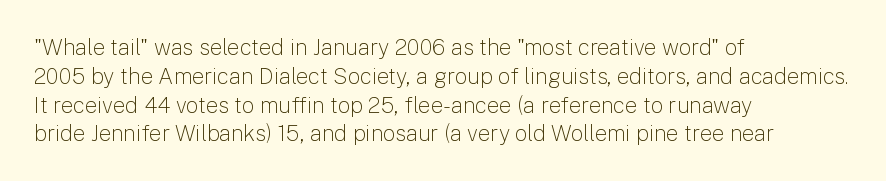
No extra ink here — the face is not bold. The ragged edge is on the right, which tells us the setting is flush left. Decoration check: the copy has no underline. Between one letter and the next there's only the usual sliver of space. No italicization has been applied; the sample stays upright. Successive baselines arrive at the customary interval.
